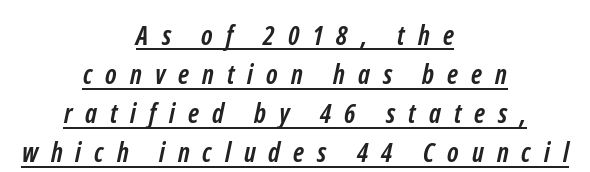
Is the type bold? Yes — the strokes are clearly thick and heavy. Each word looks stretched out because of the extra space between its letters. One glance says typical: line gaps are just what's usual. Beneath each row of characters lies a ruled line.
